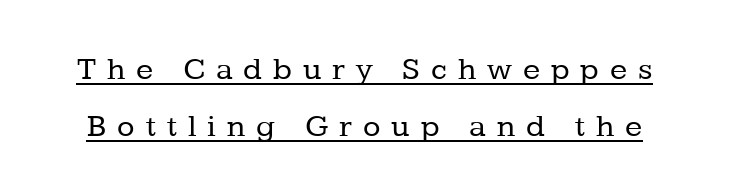
Q: Is the text bold? A: No.
Q: Is the text italic (slanted)? A: No, it is upright.
Q: Is the typeface a serif or a sans-serif typeface? A: Serif.
Q: Is the text underlined? A: Yes.
Q: Is the spacing between letters normal or unusually wide? A: Unusually wide.
Q: Width (condensed, normal, or wide)? A: Normal.
Q: Stroke contrast? A: Low.
Q: x-height? A: Medium.
Q: Monospaced? A: No.
